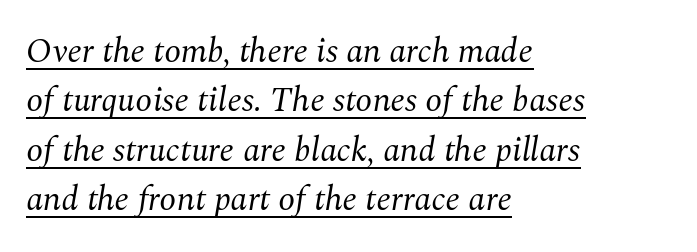
Q: Is the text bold? A: No.
Q: Is the text italic (slanted)? A: Yes, it leans right by about 10 degrees.
Q: Is the typeface a serif or a sans-serif typeface? A: Serif.
Q: Is the text underlined? A: Yes.
Q: How is the paragraph aligned? A: Left-aligned.
Q: Is the spacing between letters normal or unusually wide? A: Normal.
Q: Is the spacing between lines tight, normal or loose? A: Normal.
Q: Width (condensed, normal, or wide)? A: Normal.
Q: Stroke contrast? A: Medium.
Q: x-height? A: Medium.
Q: Monospaced? A: No.
